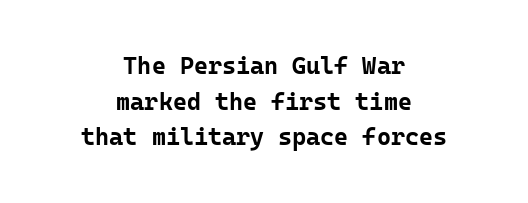
Each row of text sits above clean, open space. This sample uses plain, unmodified letter spacing. The font is running at its bold setting. Regarding leading, the lines here are spaced in the standard way.
